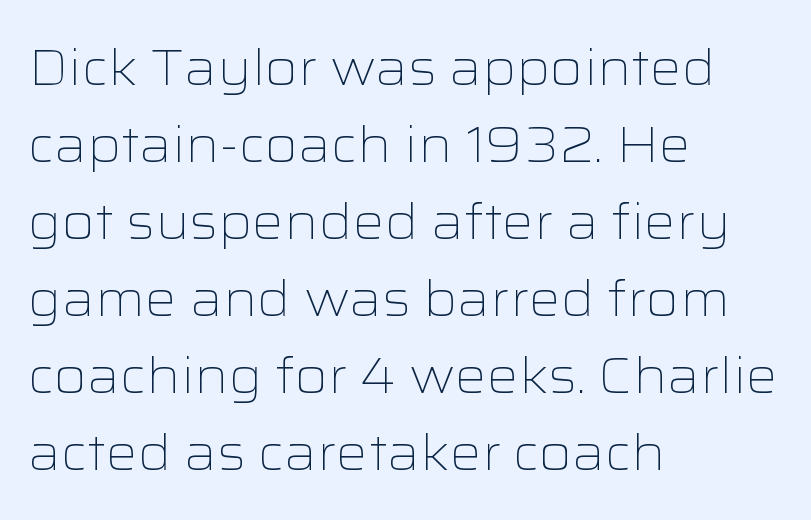
{"serif": "no", "italic": "no", "bold": "no", "weight": "light", "width": "wide", "stroke_contrast": "low", "x_height": "medium", "monospaced": "no", "underline": "no", "align": "left", "line_spacing": "normal", "line_spacing_ratio": 1.54, "letter_spacing": "normal", "letter_spacing_em": 0.0, "glyph_px": 50}
